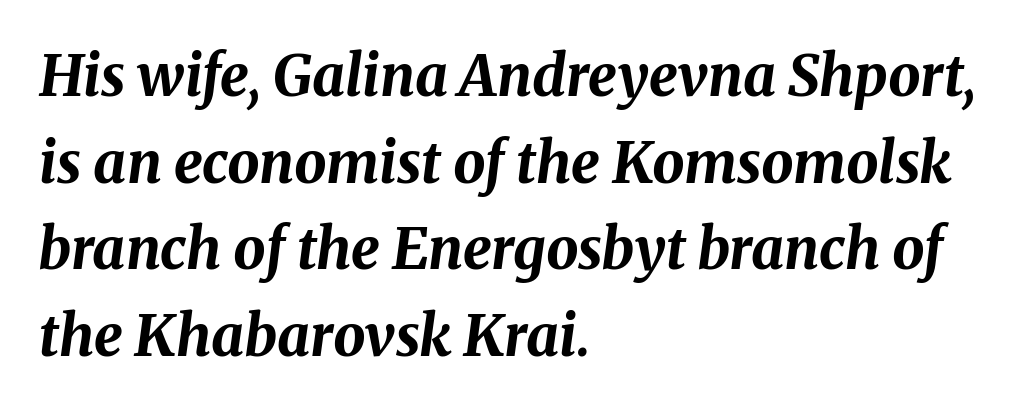
{"italic": "yes", "lean": "right", "slant_degrees": 8, "bold": "yes", "weight": "bold", "width": "normal", "stroke_contrast": "medium", "x_height": "medium", "monospaced": "no", "underline": "no", "align": "left", "line_spacing": "normal", "line_spacing_ratio": 1.52, "letter_spacing": "normal", "letter_spacing_em": 0.0, "glyph_px": 57}
